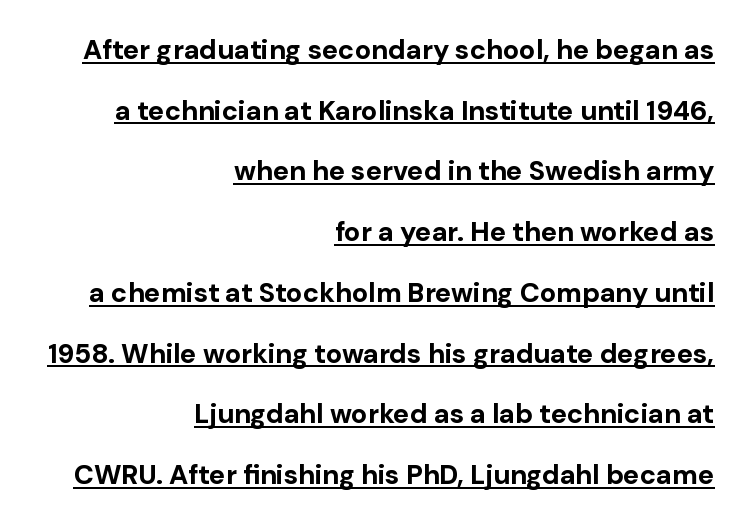
{"italic": "no", "bold": "yes", "underline": "yes", "align": "right", "line_spacing": "loose", "line_spacing_ratio": 2.25, "letter_spacing": "normal", "letter_spacing_em": 0.0, "glyph_px": 27}
